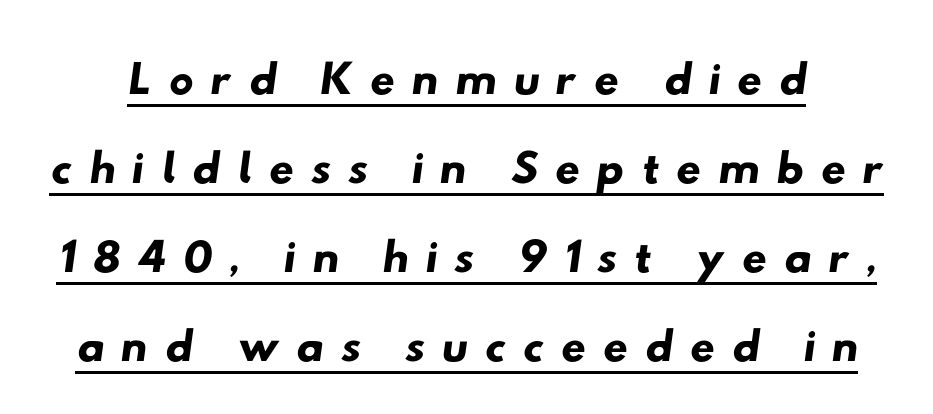
Compared with undecorated copy, this sample adds a rule below the words. Each letter's strokes conclude bluntly, with no projecting serifs. You could only call the tracking loose — the letters float apart. Here the designer chose a conventional face with non-uniform glyph widths.
